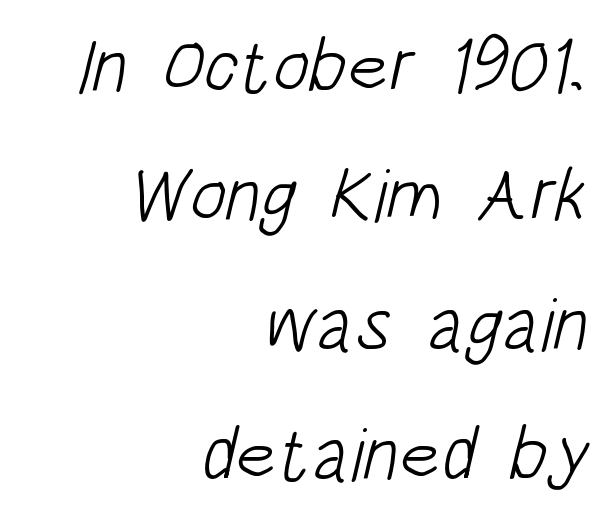
Q: Is the text bold? A: No.
Q: Is the typeface a serif or a sans-serif typeface? A: Sans-serif.
Q: Is the text underlined? A: No.
Q: How is the paragraph aligned? A: Right-aligned.
Q: Is the spacing between letters normal or unusually wide? A: Normal.
Q: Is the spacing between lines tight, normal or loose? A: Normal.
Q: Width (condensed, normal, or wide)? A: Condensed.
Q: Stroke contrast? A: Low.
Q: x-height? A: Large.
Q: Monospaced? A: No.
